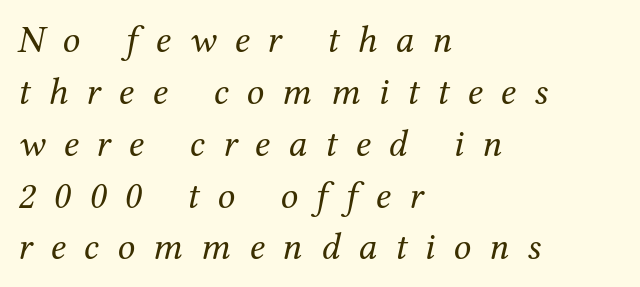
Q: Is the text bold? A: No.
Q: Is the text italic (slanted)? A: Yes, it leans right by about 12 degrees.
Q: Is the typeface a serif or a sans-serif typeface? A: Serif.
Q: Is the text underlined? A: No.
Q: How is the paragraph aligned? A: Left-aligned.
Q: Is the spacing between letters normal or unusually wide? A: Unusually wide.
Q: Is the spacing between lines tight, normal or loose? A: Normal.
Q: Width (condensed, normal, or wide)? A: Normal.
Q: Stroke contrast? A: Medium.
Q: x-height? A: Medium.
Q: Monospaced? A: No.
